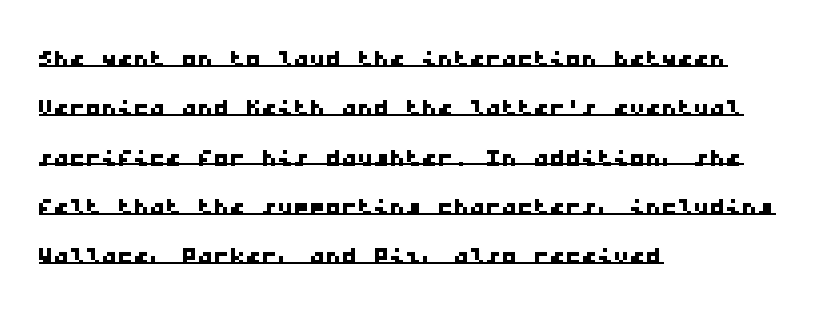
{"serif": "no", "width": "wide", "stroke_contrast": "low", "x_height": "medium", "monospaced": "yes", "underline": "yes", "align": "left", "line_spacing": "normal", "line_spacing_ratio": 1.54, "letter_spacing": "normal", "letter_spacing_em": 0.0, "glyph_px": 32}
